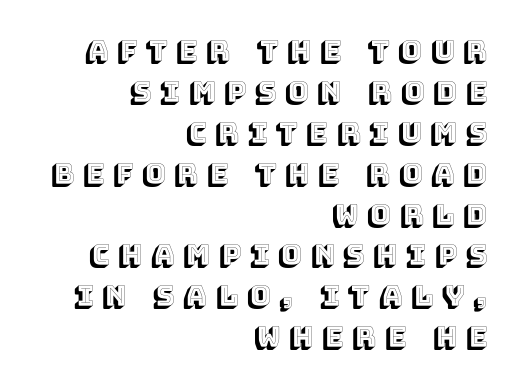
Q: Is the text italic (slanted)? A: No, it is upright.
Q: Is the text underlined? A: No.
Q: How is the paragraph aligned? A: Right-aligned.
Q: Is the spacing between letters normal or unusually wide? A: Unusually wide.
Q: Is the spacing between lines tight, normal or loose? A: Normal.
Q: Width (condensed, normal, or wide)? A: Normal.
Q: x-height? A: Large.
Q: Monospaced? A: No.
